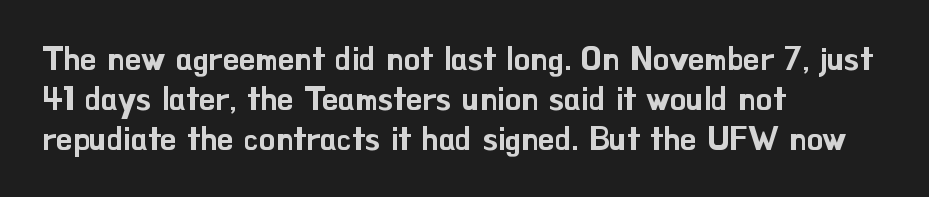
Serif or sans? Sans — the stroke terminals are bare. Notice how the passage keeps a crisp vertical edge on the left only. The designer left line spacing at the default. The space beneath each line is pristine and unruled.
